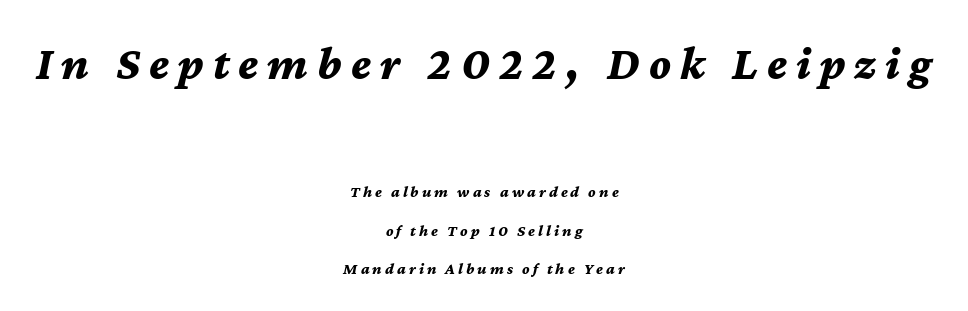
Q: Is the text bold? A: Yes.
Q: Is the text italic (slanted)? A: Yes, it leans right by about 12 degrees.
Q: Is the text underlined? A: No.
Q: How is the paragraph aligned? A: Centered.
Q: Is the spacing between lines tight, normal or loose? A: Loose.
Q: Which block of text is set in a larger size, the first (top) or the second (bottom)? A: The first (top) one.
Q: Width (condensed, normal, or wide)? A: Normal.
Q: Stroke contrast? A: Medium.
Q: x-height? A: Medium.
Q: Monospaced? A: No.
